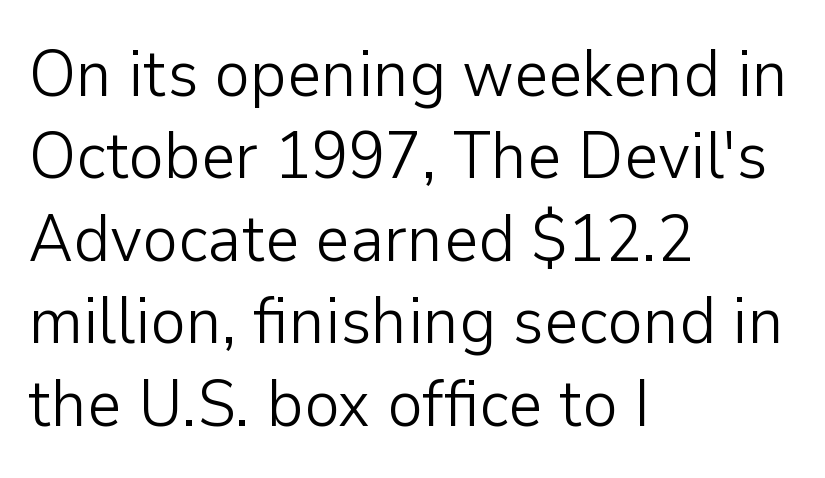
The image shows 67 px light sans-serif type, upright; set left-aligned, line spacing 1.23x, normal letter spacing, not underlined; low stroke contrast and a medium x-height.
